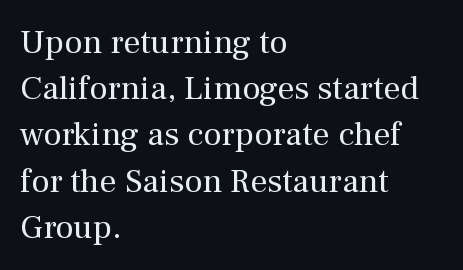
The image shows 34 px regular-weight serif type, upright; set left-aligned, normal line spacing (1.36x), normal letter spacing, not underlined; medium stroke contrast and a medium x-height.
